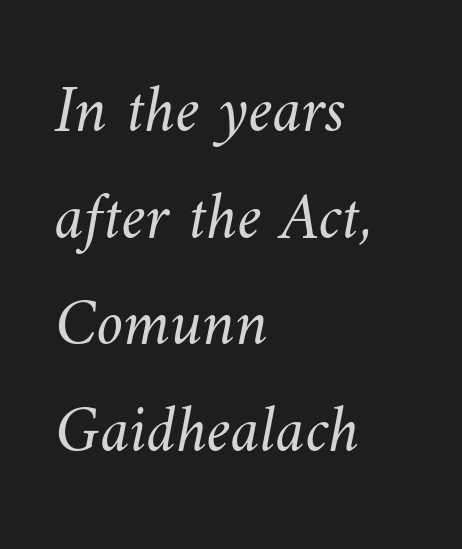
{"bold": "no", "weight": "light", "width": "normal", "stroke_contrast": "medium", "x_height": "small", "monospaced": "no", "underline": "no", "align": "left", "line_spacing": "normal", "line_spacing_ratio": 1.59, "letter_spacing": "normal", "letter_spacing_em": 0.0, "glyph_px": 67}
